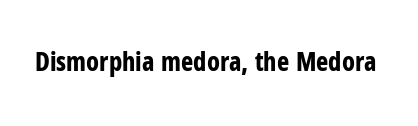
Q: Is the text bold? A: Yes.
Q: Is the text italic (slanted)? A: No, it is upright.
Q: Is the text underlined? A: No.
Q: Is the spacing between letters normal or unusually wide? A: Normal.
